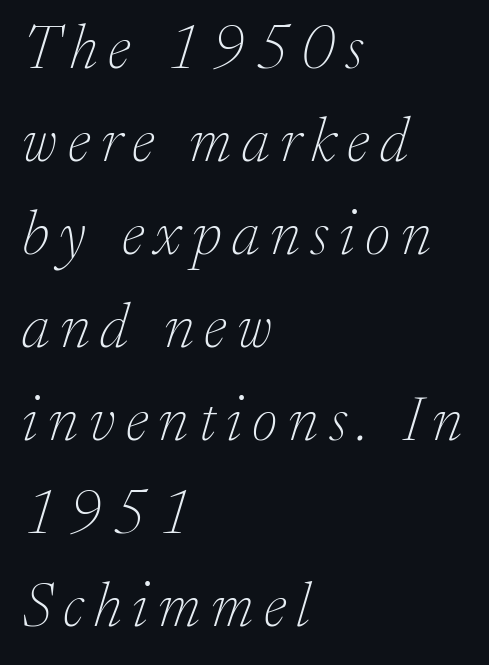
The line-height multiplier appears to be the usual default. There's an unmistakable incline to the writing here. Note the varied advance widths — an 'i' is clearly narrower than an 'm'. Bare-footed words on every line. Unlike a clean sans, this face finishes its strokes with serifs. Visually the block forms a straight wall on the left and a jagged coastline on the right.
